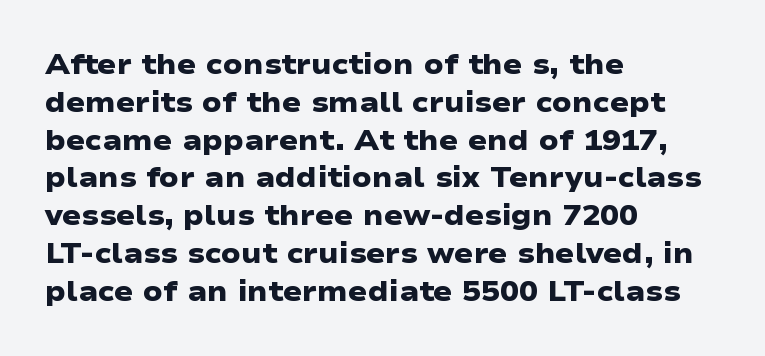
{"serif": "no", "bold": "yes", "weight": "heavy", "width": "wide", "stroke_contrast": "low", "x_height": "medium", "monospaced": "no", "underline": "no", "align": "left", "line_spacing": "normal", "line_spacing_ratio": 1.35, "letter_spacing": "normal", "letter_spacing_em": 0.0, "glyph_px": 28}
